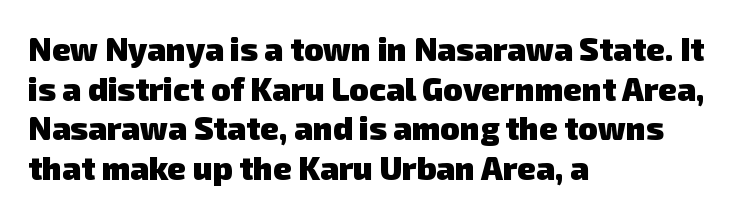
Descender tails drop into unmarked territory. These lines carry a lot of weight — the face is fully bold. Spacing verdict: proportional, widths tailored to each character. Horizontally, the lines are justified to the leading edge only. To sum up the face: it is a sans, with no serifs.
